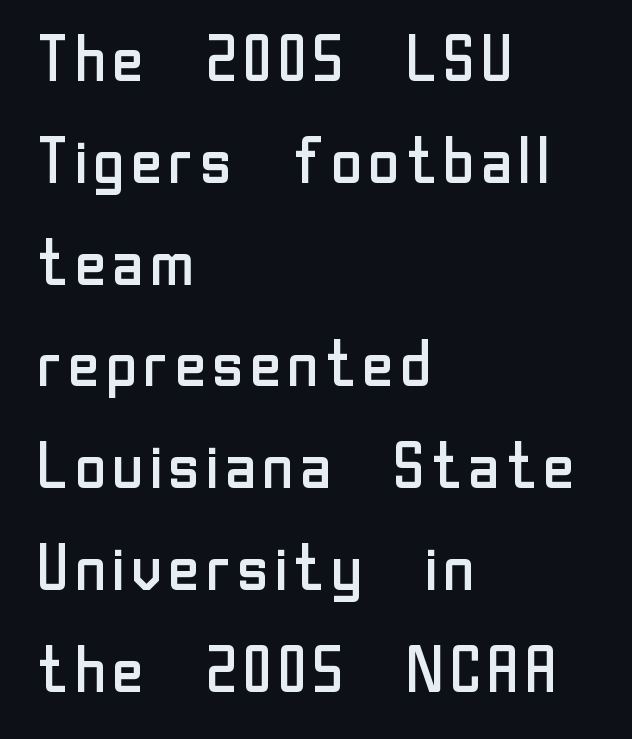
{"serif": "no", "italic": "no", "bold": "no", "weight": "regular", "width": "normal", "stroke_contrast": "low", "x_height": "medium", "monospaced": "no", "underline": "no", "align": "left", "line_spacing": "normal", "line_spacing_ratio": 1.59, "letter_spacing": "normal", "letter_spacing_em": 0.0, "glyph_px": 64}
